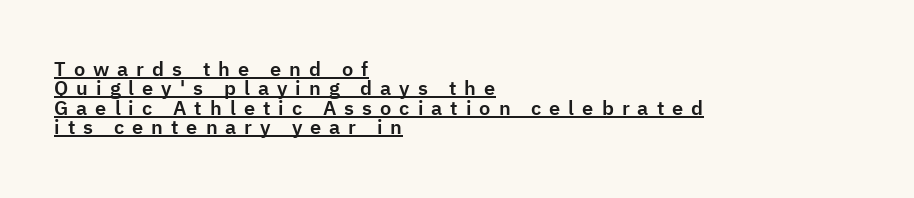
The image shows 20 px text type, upright; set left-aligned, tight line spacing (0.97x), unusually wide letter spacing (+0.4 em), underlined.
